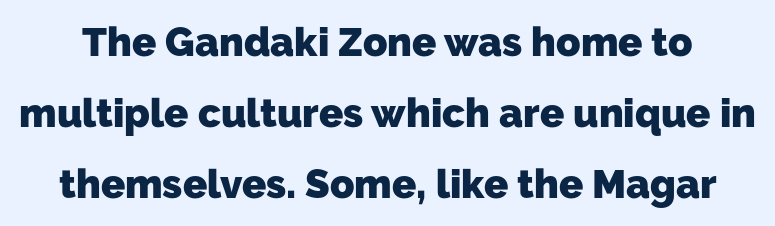
{"serif": "no", "bold": "yes", "weight": "heavy", "width": "normal", "stroke_contrast": "low", "x_height": "medium", "monospaced": "no", "underline": "no", "line_spacing_ratio": 1.77, "letter_spacing": "normal", "letter_spacing_em": 0.0, "glyph_px": 40}
